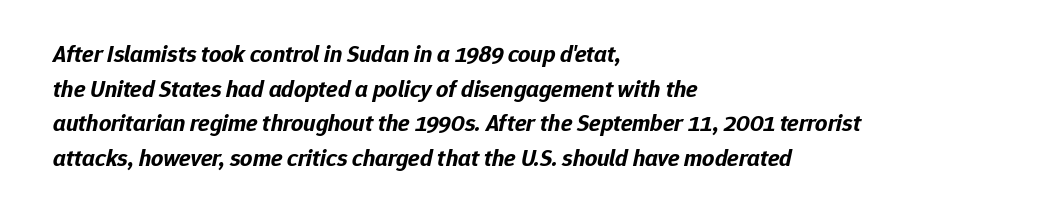
The paragraph has a hard left edge and a soft right edge. You could call the tracking neutral — neither tight nor loose. Just letters on the line, the space beneath them empty. When letters slant like this, we call the style italic. Quick note: interline space is typical. What weight is shown? A full bold with thick strokes.
